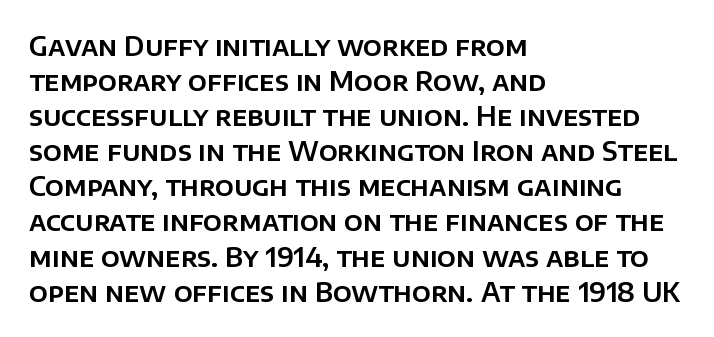
{"italic": "no", "underline": "no", "align": "left", "line_spacing": "normal", "line_spacing_ratio": 1.35, "letter_spacing": "normal", "letter_spacing_em": 0.0, "glyph_px": 26}
